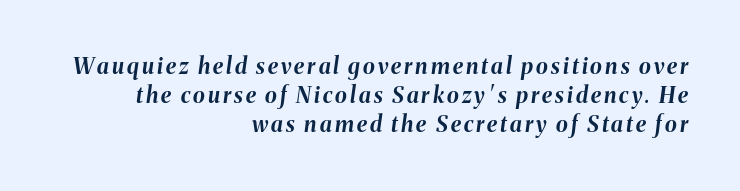
The image shows 22 px bold type, italic (leaning right); set right-aligned, normal line spacing (1.32x), not underlined.
